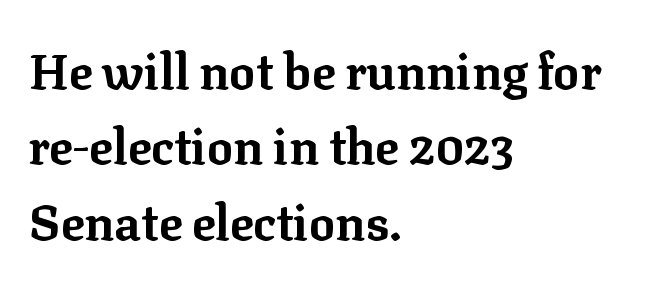
The image shows 49 px bold serif type, upright; set left-aligned, normal line spacing (1.54x), normal letter spacing, not underlined; low stroke contrast and a medium x-height.
